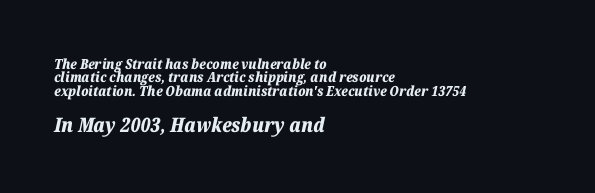
{"italic": "yes", "lean": "right", "slant_degrees": 12, "bold": "yes", "underline": "no", "align": "left", "line_spacing": "tight", "line_spacing_ratio": 0.96, "letter_spacing": "normal", "letter_spacing_em": 0.0, "larger_block": "second", "size_ratio": 1.43, "glyph_px": 20}
